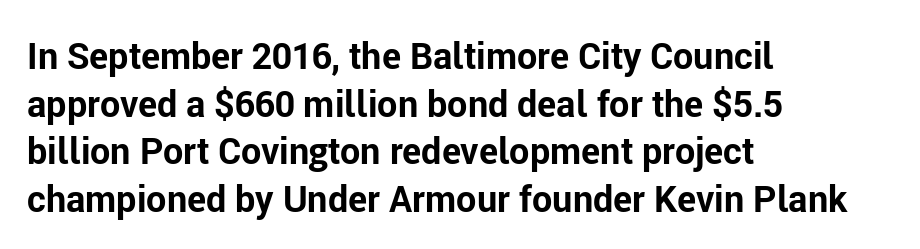
Does extra space separate the letters? No, they use regular spacing. One glance says typical: line gaps are just what's usual. A roman cut, with each character standing at attention. Look at the stroke-to-counter ratio: heavy, a bold. You could not count columns in this text — the font is proportionally spaced. A classic flush-left, rag-right setting is used for this passage.
